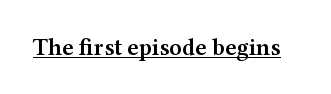
Designer's note — italics off, roman on. The horizontal fit of the characters is conventional and even. Is there an underline? Yes — a line sits under the letters. The characters look somewhat weighty, a semibold short of true bold.
